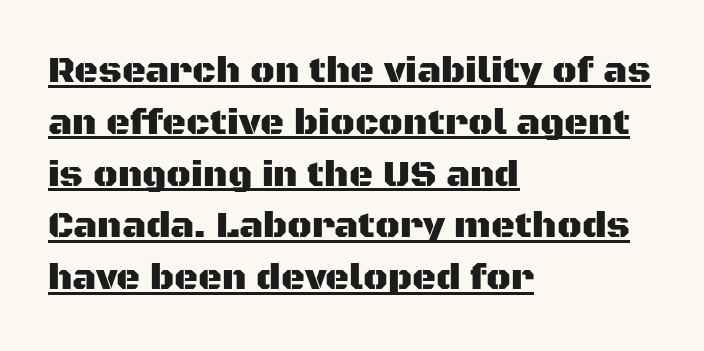
The image shows 37 px sans-serif type, upright; set left-aligned, normal line spacing (1.4x), normal letter spacing, underlined; medium stroke contrast and a large x-height.
